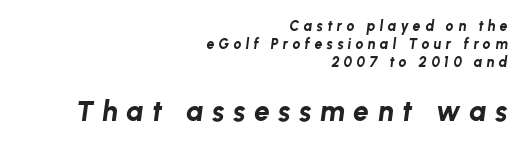
{"italic": "yes", "lean": "right", "slant_degrees": 8, "bold": "yes", "weight": "bold", "width": "normal", "stroke_contrast": "low", "x_height": "medium", "monospaced": "no", "underline": "no", "align": "right", "line_spacing": "normal", "line_spacing_ratio": 1.3, "letter_spacing": "wide", "letter_spacing_em": 0.31, "larger_block": "second", "size_ratio": 2.0, "glyph_px": 28}
